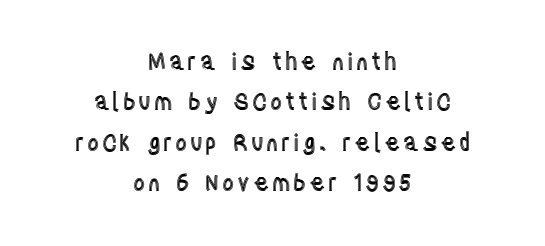
{"italic": "no", "underline": "no", "align": "center", "line_spacing_ratio": 1.76, "glyph_px": 23}
